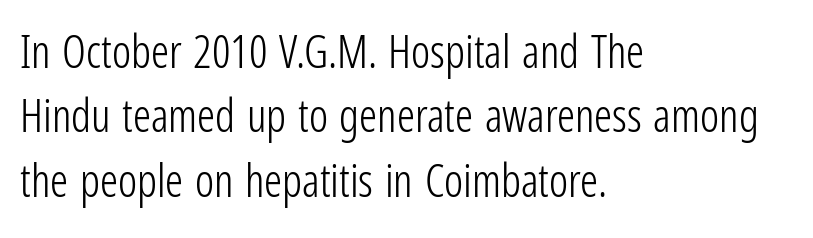
You could not count columns in this text — the font is proportionally spaced. The space between consecutive lines is moderate. The type family on display is of the sans-serif kind. Designer's note — italics off, roman on. Beneath every word, the page is bare. The line texture is even and compact thanks to regular tracking.
